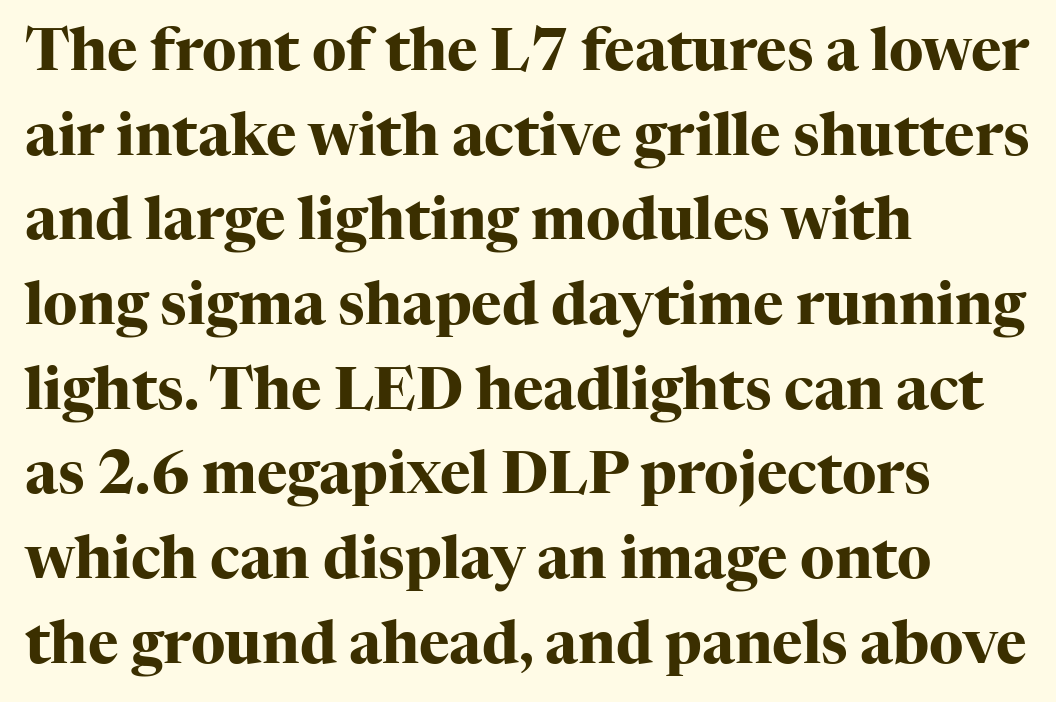
Q: Is the text bold? A: Yes.
Q: Is the text italic (slanted)? A: No, it is upright.
Q: Is the typeface a serif or a sans-serif typeface? A: Serif.
Q: Is the text underlined? A: No.
Q: How is the paragraph aligned? A: Left-aligned.
Q: Is the spacing between letters normal or unusually wide? A: Normal.
Q: Is the spacing between lines tight, normal or loose? A: Normal.
Q: Width (condensed, normal, or wide)? A: Normal.
Q: Stroke contrast? A: High.
Q: x-height? A: Medium.
Q: Monospaced? A: No.
